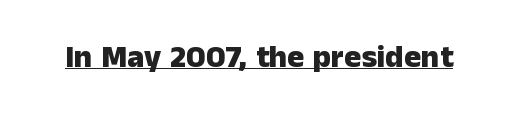
{"serif": "no", "italic": "no", "bold": "yes", "weight": "heavy", "width": "normal", "stroke_contrast": "low", "x_height": "medium", "monospaced": "no", "underline": "yes", "letter_spacing": "normal", "letter_spacing_em": 0.0, "glyph_px": 32}
